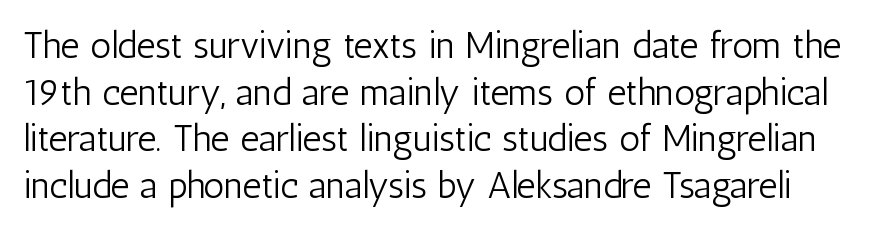
Q: Is the text bold? A: No.
Q: Is the text italic (slanted)? A: No, it is upright.
Q: Is the typeface a serif or a sans-serif typeface? A: Sans-serif.
Q: Is the text underlined? A: No.
Q: Is the spacing between letters normal or unusually wide? A: Normal.
Q: Is the spacing between lines tight, normal or loose? A: Normal.
Q: Width (condensed, normal, or wide)? A: Condensed.
Q: Stroke contrast? A: Low.
Q: x-height? A: Medium.
Q: Monospaced? A: No.
